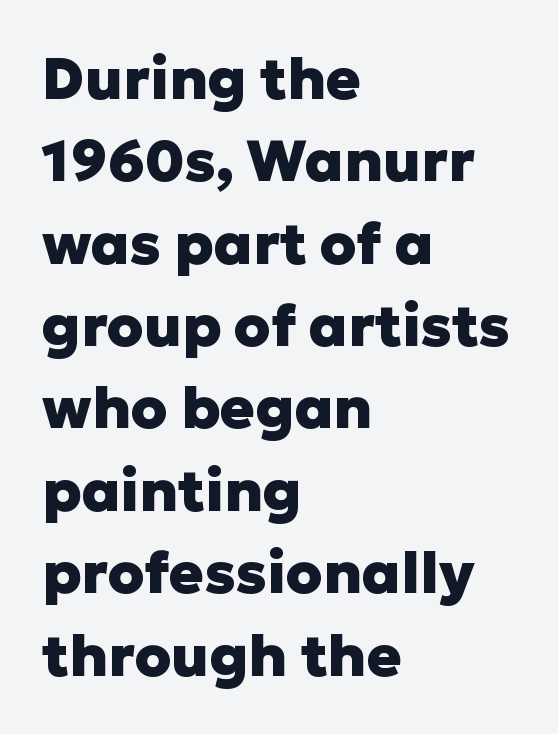
{"serif": "no", "italic": "no", "bold": "yes", "weight": "heavy", "width": "normal", "stroke_contrast": "low", "x_height": "medium", "monospaced": "no", "underline": "no", "align": "left", "line_spacing": "normal", "line_spacing_ratio": 1.42, "letter_spacing": "normal", "letter_spacing_em": 0.0, "glyph_px": 58}
